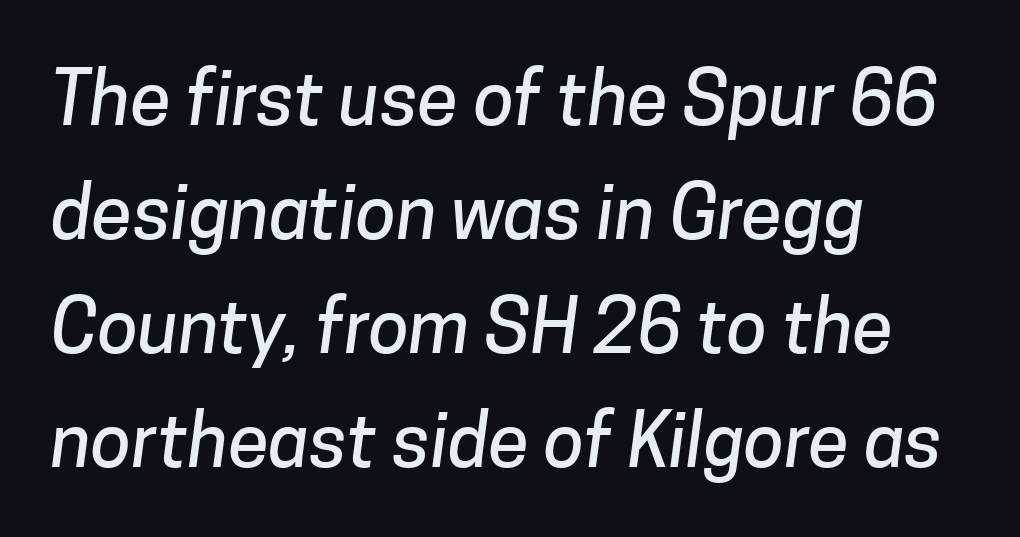
The image shows 74 px sans-serif type; set left-aligned, normal line spacing (1.54x), normal letter spacing, not underlined; low stroke contrast and a medium x-height.
